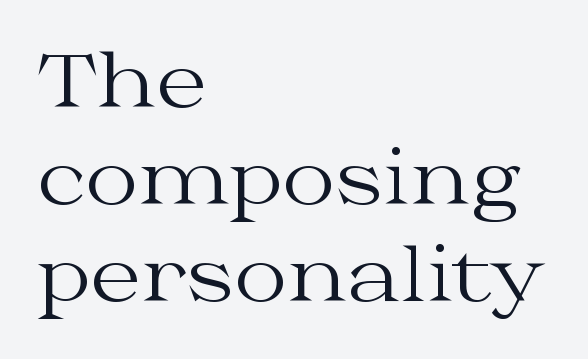
{"serif": "yes", "italic": "no", "bold": "no", "weight": "regular", "width": "wide", "stroke_contrast": "medium", "x_height": "medium", "monospaced": "no", "underline": "no", "align": "left", "line_spacing": "normal", "line_spacing_ratio": 1.33, "letter_spacing": "normal", "letter_spacing_em": 0.0, "glyph_px": 73}
